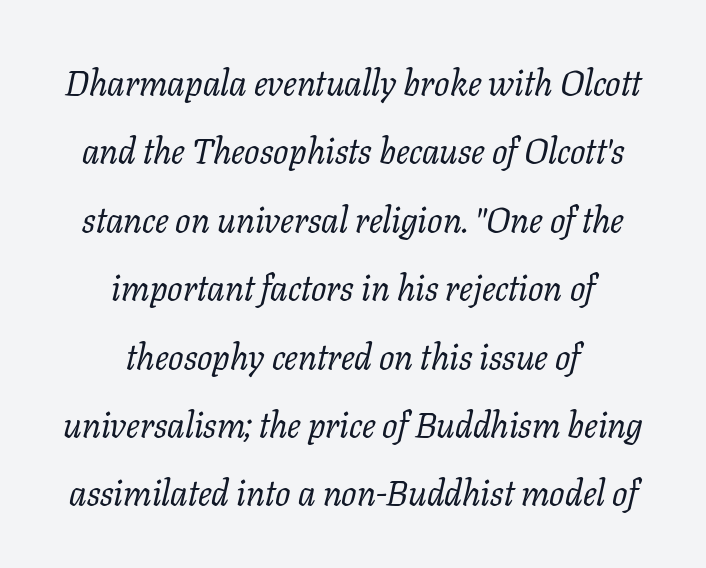
{"serif": "yes", "italic": "yes", "lean": "right", "slant_degrees": 11, "bold": "no", "weight": "regular", "width": "normal", "stroke_contrast": "low", "x_height": "medium", "monospaced": "no", "underline": "no", "align": "center", "line_spacing": "loose", "line_spacing_ratio": 1.9, "letter_spacing": "normal", "letter_spacing_em": 0.0, "glyph_px": 36}
